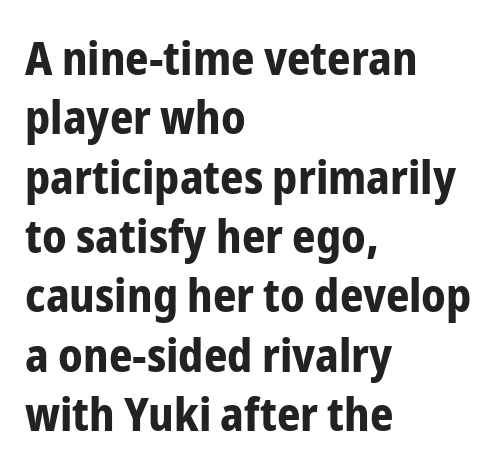
{"serif": "no", "italic": "no", "bold": "yes", "weight": "bold", "width": "condensed", "stroke_contrast": "low", "x_height": "medium", "monospaced": "no", "underline": "no", "align": "left", "line_spacing": "normal", "line_spacing_ratio": 1.29, "letter_spacing": "normal", "letter_spacing_em": 0.0, "glyph_px": 46}
